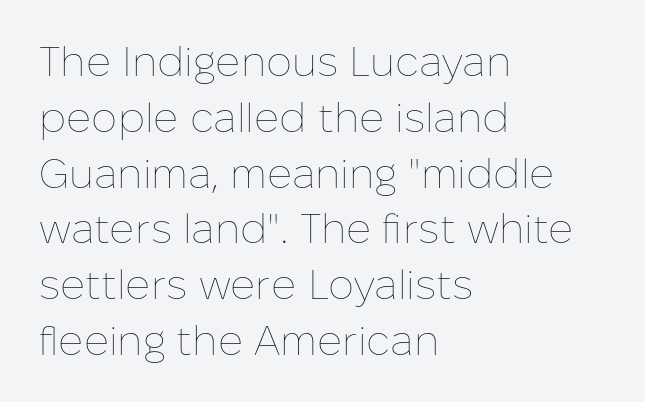
The image shows 41 px thin type, upright; set left-aligned, normal line spacing (1.36x), normal letter spacing, not underlined; low stroke contrast and a medium x-height.
